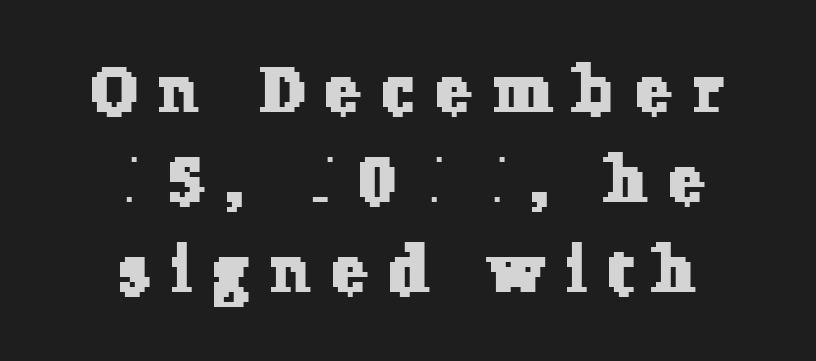
Q: Is the typeface a serif or a sans-serif typeface? A: Serif.
Q: Is the text underlined? A: No.
Q: How is the paragraph aligned? A: Centered.
Q: Is the spacing between letters normal or unusually wide? A: Unusually wide.
Q: Is the spacing between lines tight, normal or loose? A: Normal.
Q: Width (condensed, normal, or wide)? A: Normal.
Q: Stroke contrast? A: Low.
Q: x-height? A: Medium.
Q: Monospaced? A: No.
